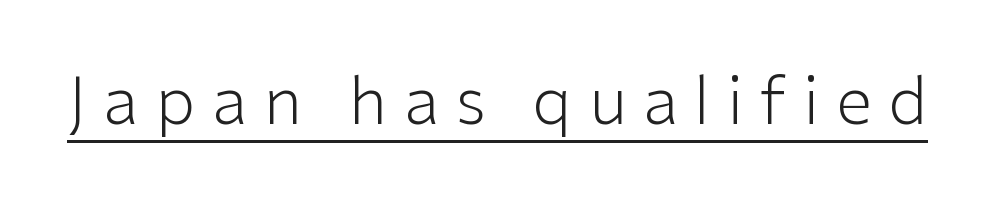
{"serif": "no", "italic": "no", "bold": "no", "weight": "light", "width": "normal", "stroke_contrast": "low", "x_height": "medium", "monospaced": "no", "underline": "yes", "letter_spacing": "wide", "letter_spacing_em": 0.25, "glyph_px": 66}
